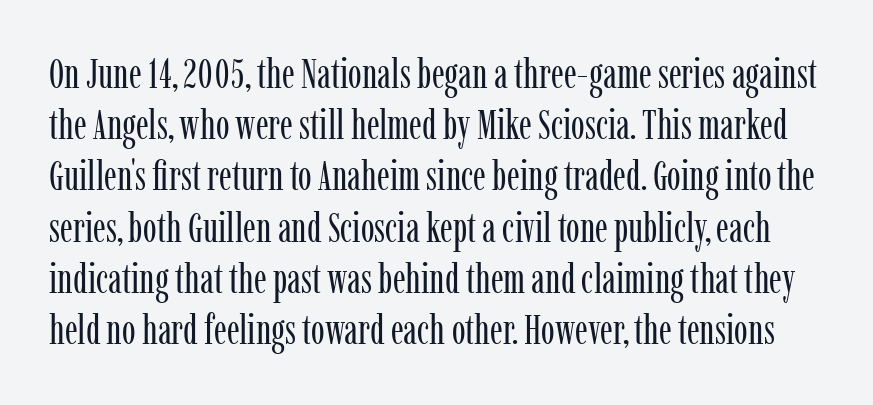
{"serif": "yes", "italic": "no", "bold": "no", "weight": "regular", "width": "condensed", "stroke_contrast": "low", "x_height": "medium", "monospaced": "no", "underline": "no", "line_spacing": "normal", "line_spacing_ratio": 1.25, "letter_spacing": "normal", "letter_spacing_em": 0.0, "glyph_px": 41}
